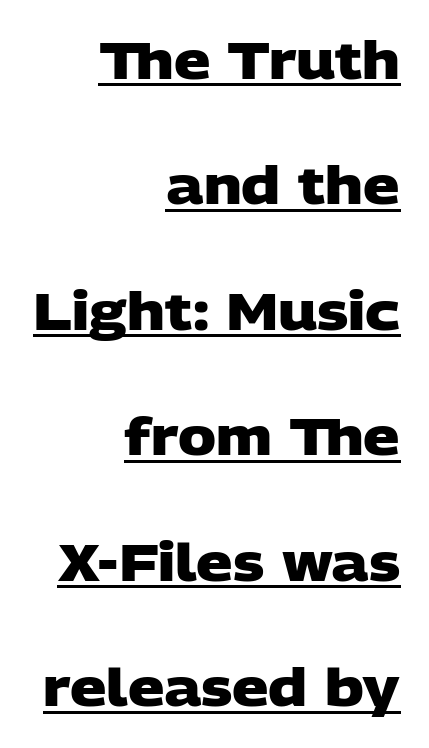
Q: Is the text bold? A: Yes.
Q: Is the typeface a serif or a sans-serif typeface? A: Sans-serif.
Q: Is the text underlined? A: Yes.
Q: How is the paragraph aligned? A: Right-aligned.
Q: Is the spacing between letters normal or unusually wide? A: Normal.
Q: Is the spacing between lines tight, normal or loose? A: Loose.
Q: Width (condensed, normal, or wide)? A: Wide.
Q: Stroke contrast? A: Low.
Q: x-height? A: Large.
Q: Monospaced? A: No.
